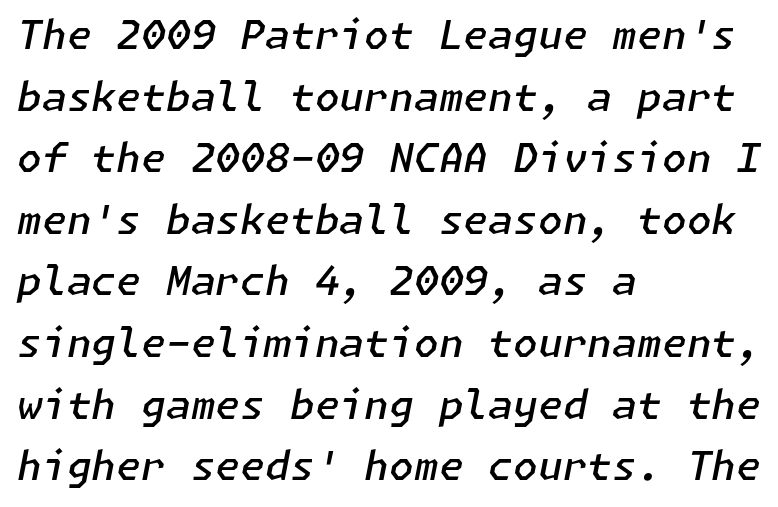
The image shows 40 px semibold type, italic (leaning right); set left-aligned, normal line spacing (1.54x), normal letter spacing, not underlined; low stroke contrast and a medium x-height.
